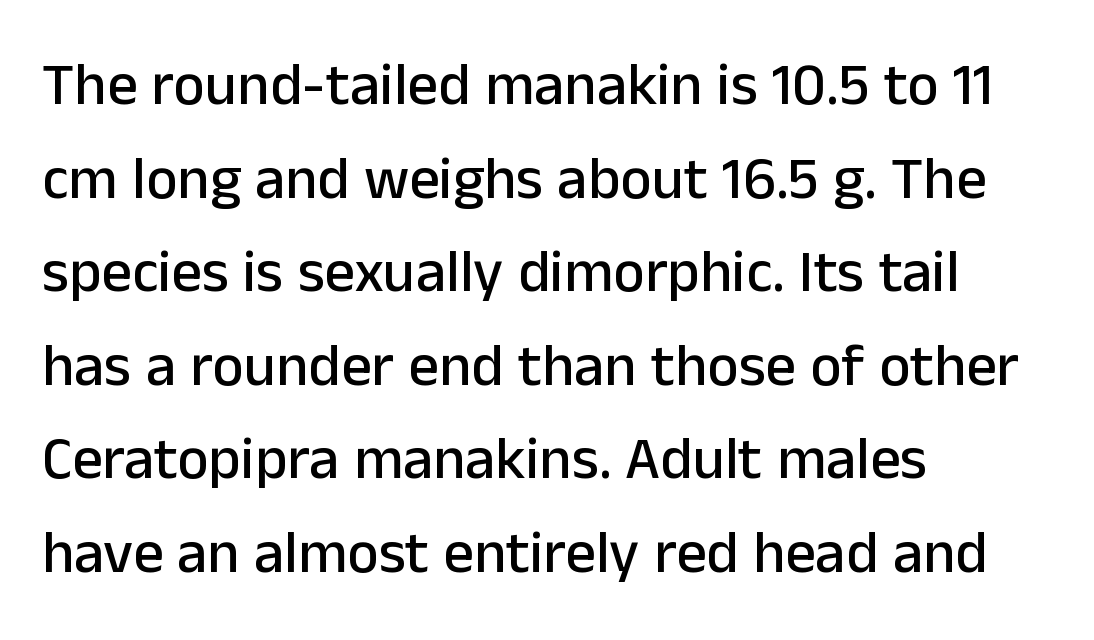
Q: Is the text italic (slanted)? A: No, it is upright.
Q: Is the typeface a serif or a sans-serif typeface? A: Sans-serif.
Q: Is the text underlined? A: No.
Q: How is the paragraph aligned? A: Left-aligned.
Q: Is the spacing between letters normal or unusually wide? A: Normal.
Q: Is the spacing between lines tight, normal or loose? A: Normal.
Q: Width (condensed, normal, or wide)? A: Normal.
Q: Stroke contrast? A: Low.
Q: x-height? A: Medium.
Q: Monospaced? A: No.
